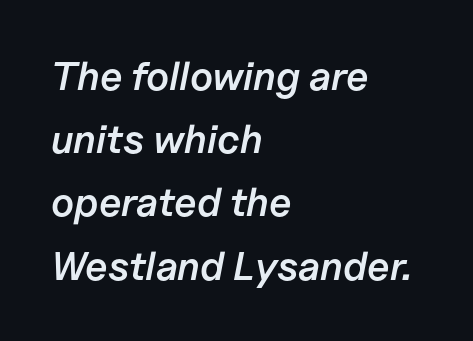
The image shows 40 px semibold type, italic (leaning right); set left-aligned, normal line spacing (1.58x), normal letter spacing, not underlined; low stroke contrast and a medium x-height.
